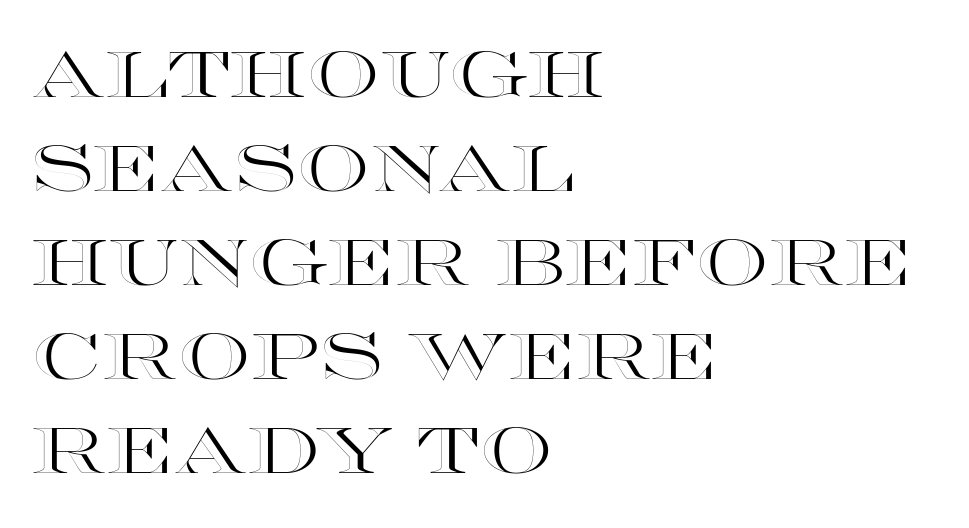
{"italic": "no", "width": "wide", "x_height": "large", "monospaced": "no", "underline": "no", "align": "left", "line_spacing": "normal", "line_spacing_ratio": 1.47, "letter_spacing": "normal", "letter_spacing_em": 0.0, "glyph_px": 64}
